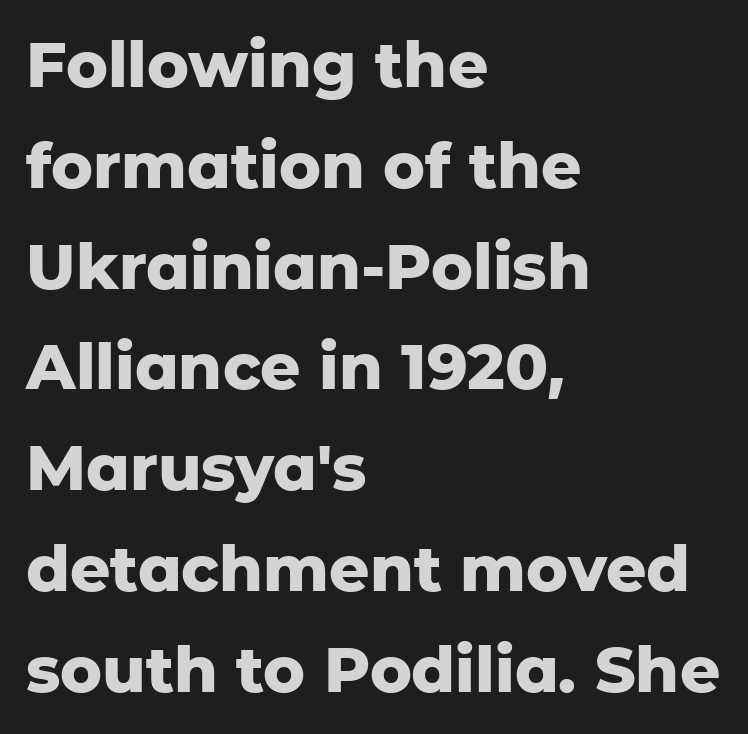
{"serif": "no", "italic": "no", "bold": "yes", "weight": "heavy", "width": "normal", "stroke_contrast": "low", "x_height": "medium", "monospaced": "no", "underline": "no", "align": "left", "line_spacing": "normal", "line_spacing_ratio": 1.6, "letter_spacing": "normal", "letter_spacing_em": 0.0, "glyph_px": 63}
